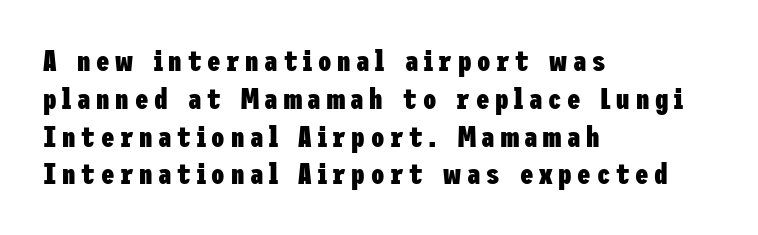
Q: Is the text bold? A: Yes.
Q: Is the text italic (slanted)? A: No, it is upright.
Q: Is the typeface a serif or a sans-serif typeface? A: Sans-serif.
Q: Is the text underlined? A: No.
Q: How is the paragraph aligned? A: Left-aligned.
Q: Is the spacing between lines tight, normal or loose? A: Normal.
Q: Width (condensed, normal, or wide)? A: Condensed.
Q: Stroke contrast? A: Low.
Q: x-height? A: Medium.
